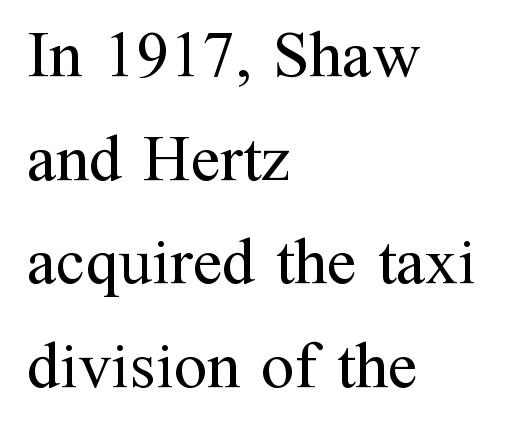
The image shows 66 px regular-weight serif type, upright; set left-aligned, normal line spacing (1.57x), normal letter spacing, not underlined; medium stroke contrast and a medium x-height.
